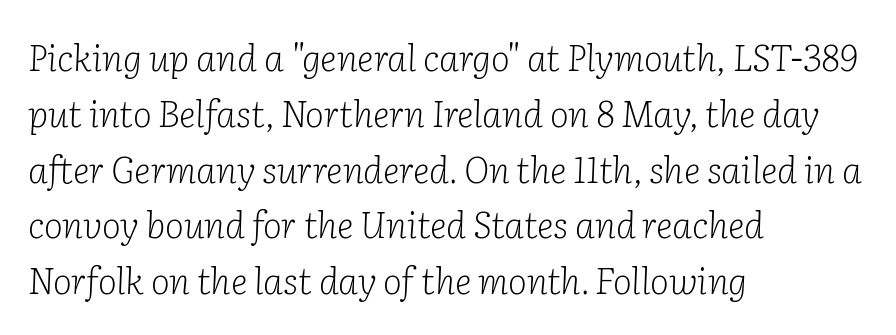
{"serif": "yes", "italic": "yes", "lean": "right", "slant_degrees": 2, "bold": "no", "weight": "light", "width": "normal", "stroke_contrast": "low", "x_height": "medium", "monospaced": "no", "underline": "no", "align": "left", "line_spacing": "normal", "line_spacing_ratio": 1.55, "letter_spacing": "normal", "letter_spacing_em": 0.0, "glyph_px": 36}
